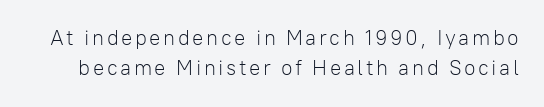
The image shows 21 px text type, upright; set normal line spacing (1.43x), not underlined.
